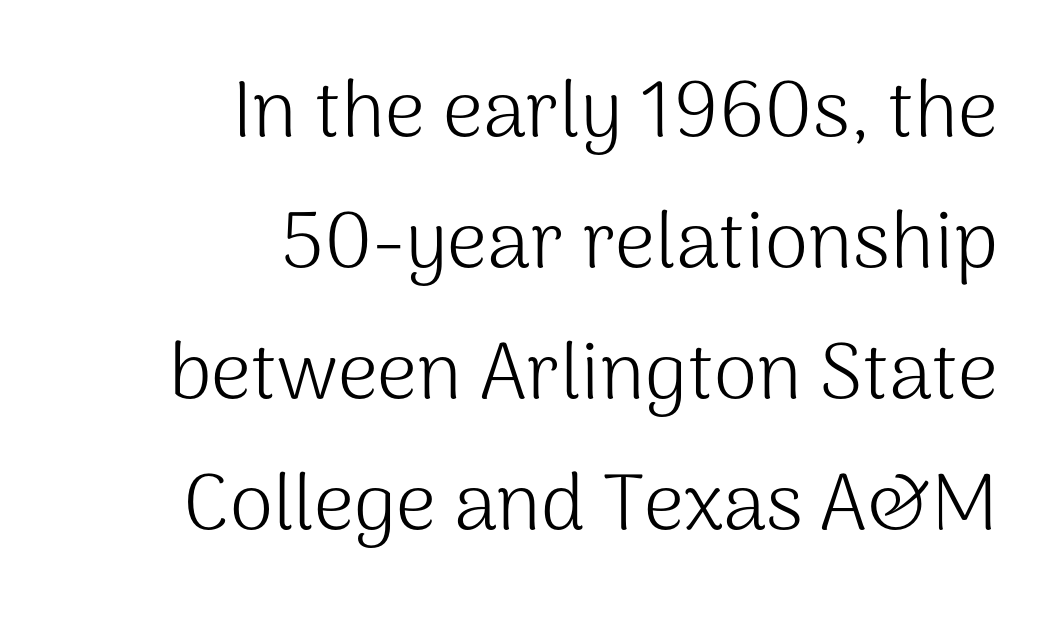
Italic? Not at all — the glyphs are vertical. Quick note: interline space is typical. Beneath every word, the page is bare. Visually the block forms a straight wall on the right and a jagged coastline on the left. Bold? No — there's no thickening of the strokes. You could not count columns in this text — the font is proportionally spaced.
